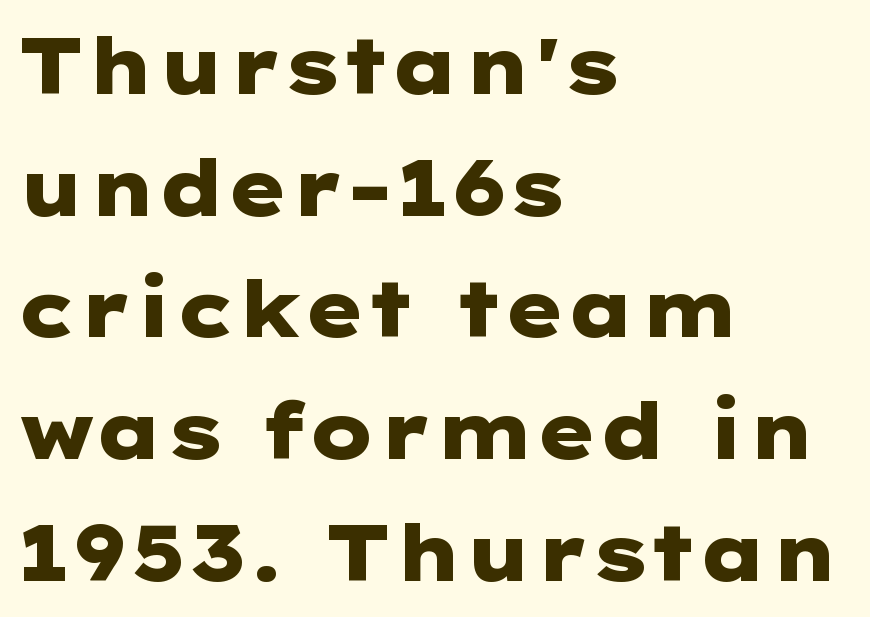
{"serif": "no", "italic": "no", "bold": "yes", "weight": "heavy", "width": "wide", "stroke_contrast": "low", "x_height": "medium", "underline": "no", "align": "left", "line_spacing": "normal", "line_spacing_ratio": 1.56, "letter_spacing": "normal", "letter_spacing_em": 0.0, "glyph_px": 78}
